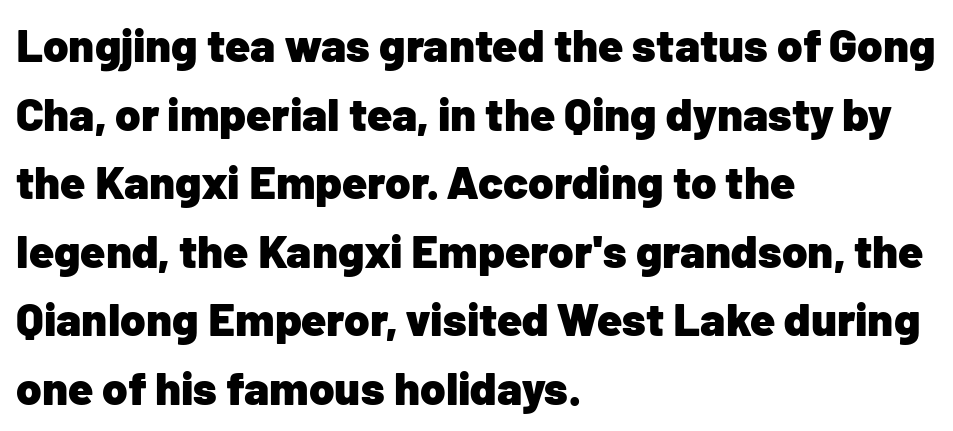
{"serif": "no", "italic": "no", "bold": "yes", "weight": "heavy", "width": "normal", "stroke_contrast": "low", "x_height": "medium", "monospaced": "no", "underline": "no", "align": "left", "line_spacing": "normal", "line_spacing_ratio": 1.49, "letter_spacing": "normal", "letter_spacing_em": 0.0, "glyph_px": 46}
